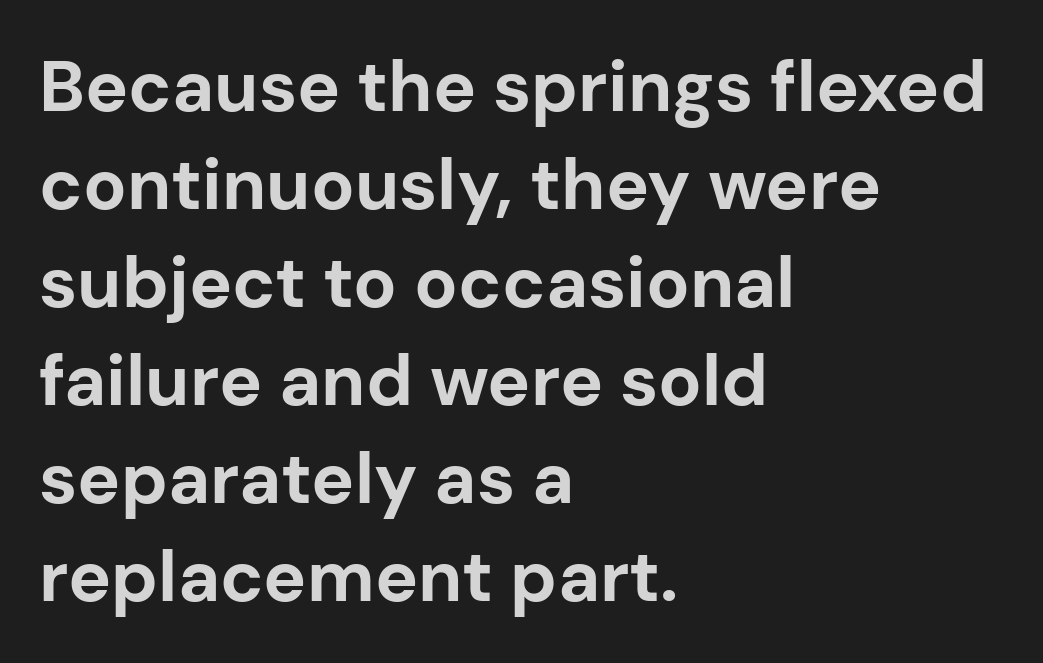
The image shows 72 px bold sans-serif type, upright; set left-aligned, normal line spacing (1.36x), normal letter spacing, not underlined; low stroke contrast and a medium x-height.
